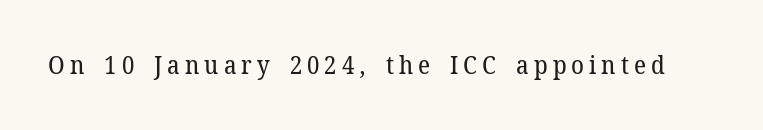
On a weight scale, this lands at 450 or below. The gap between lines stays unmarked. Notice how the stems are strictly vertical — no italics here.
